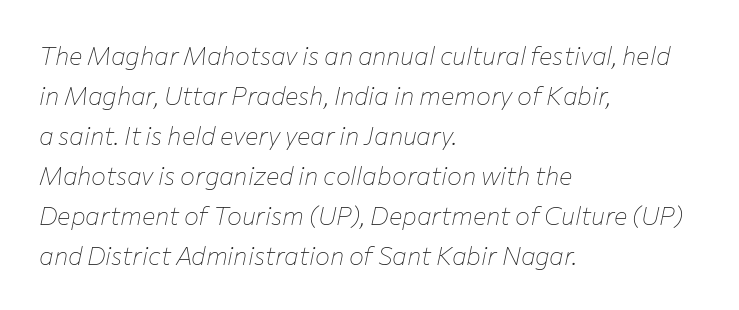
Q: Is the text bold? A: No.
Q: Is the text italic (slanted)? A: Yes, it leans right by about 12 degrees.
Q: Is the text underlined? A: No.
Q: How is the paragraph aligned? A: Left-aligned.
Q: Is the spacing between letters normal or unusually wide? A: Normal.
Q: Is the spacing between lines tight, normal or loose? A: Normal.
